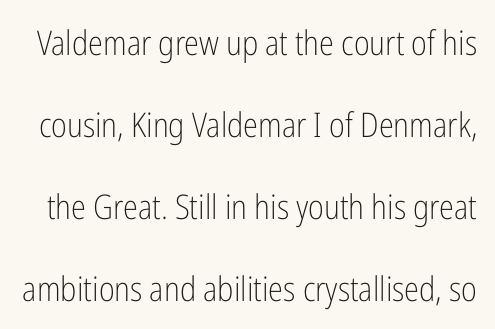
The image shows 34 px light, condensed sans-serif type, upright; set loose line spacing (2.41x), normal letter spacing, not underlined; low stroke contrast and a medium x-height.
